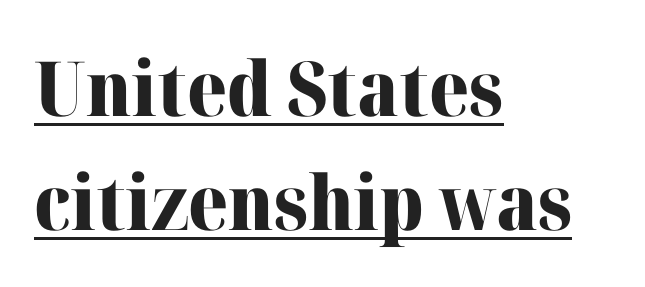
{"serif": "yes", "italic": "no", "bold": "yes", "weight": "heavy", "width": "normal", "stroke_contrast": "high", "x_height": "medium", "monospaced": "no", "underline": "yes", "align": "left", "line_spacing": "normal", "line_spacing_ratio": 1.5, "letter_spacing": "normal", "letter_spacing_em": 0.0, "glyph_px": 76}
